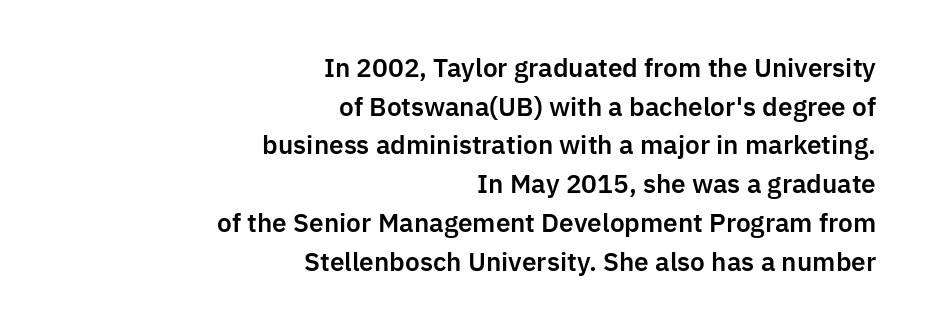
The image shows 25 px text type, upright; set right-aligned, normal line spacing (1.55x), normal letter spacing, not underlined.
